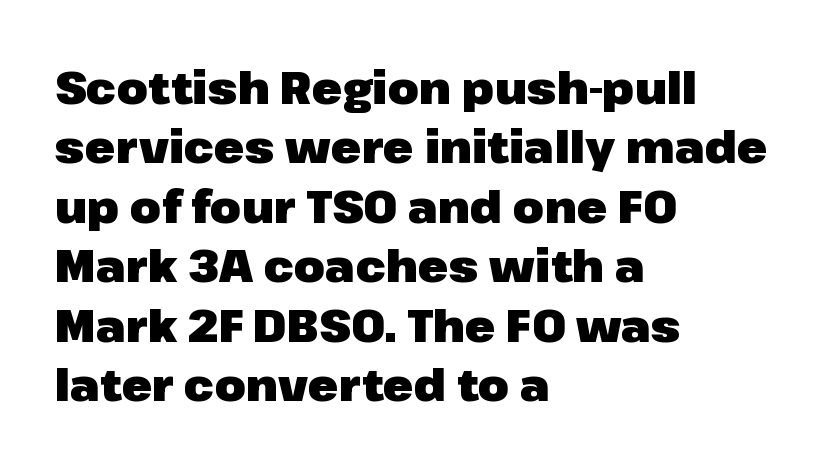
A bare baseline throughout the passage. Caption: multi-line text, flush left, ragged right. Is this a fixed-width face? No — the glyphs have proportional, varying widths. The passage shown is emphatically bold. Every stem runs plumb, perpendicular to the baseline. The passage shown is typeset with a sans-serif family.
